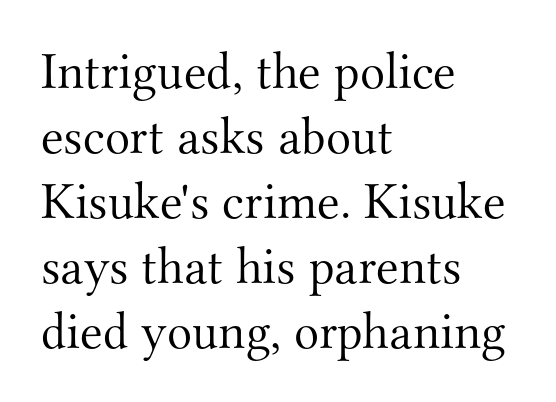
The glyphs in this specimen are seriffed. Casual observation: everything's shoved over to the left. Regarding leading, the lines here are spaced in the standard way. Think of a printed novel: that variable character pitch is what you see here.
